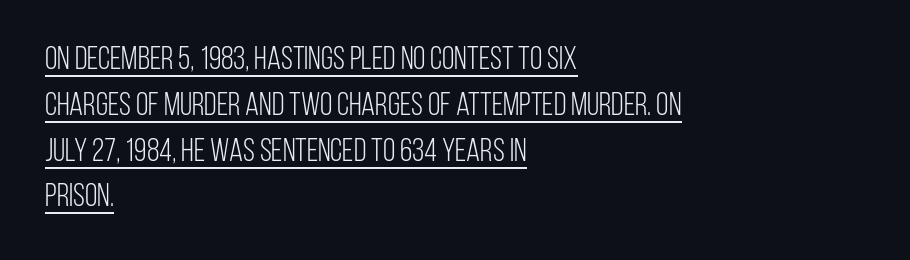
{"serif": "no", "italic": "no", "bold": "no", "weight": "light", "width": "condensed", "stroke_contrast": "low", "x_height": "large", "monospaced": "no", "underline": "yes", "align": "left", "line_spacing": "normal", "line_spacing_ratio": 1.43, "letter_spacing": "normal", "letter_spacing_em": 0.0, "glyph_px": 32}
